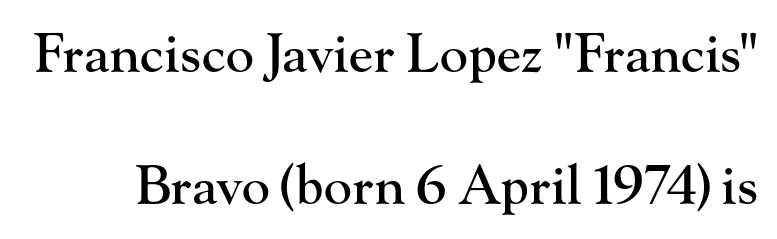
Ascenders rise straight up at ninety degrees. Spacing verdict: proportional, widths tailored to each character. The foot of each line stays bare and open. Tracking value appears to be zero — textbook default spacing.
